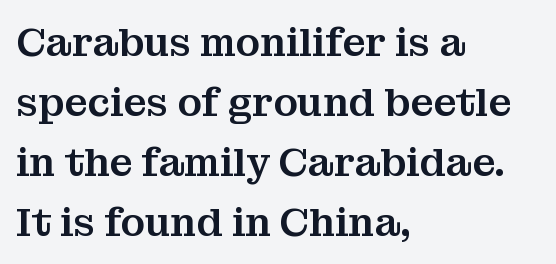
{"serif": "yes", "italic": "no", "width": "normal", "stroke_contrast": "medium", "x_height": "medium", "monospaced": "no", "underline": "no", "align": "left", "line_spacing": "normal", "line_spacing_ratio": 1.5, "letter_spacing": "normal", "letter_spacing_em": 0.0, "glyph_px": 40}
